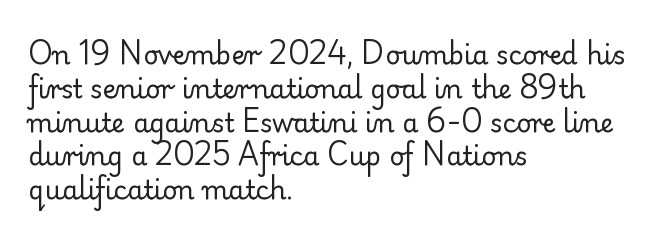
The image shows 26 px text type, upright; set left-aligned, normal line spacing (1.3x), normal letter spacing, not underlined.
